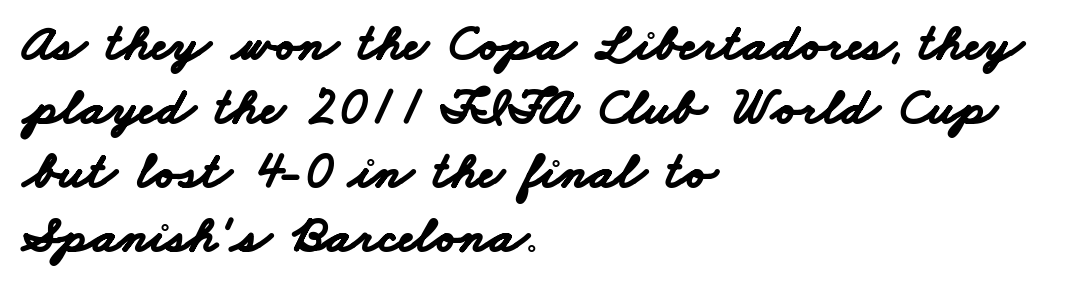
The image shows 52 px bold, wide sans-serif type; set left-aligned, line spacing 1.23x, normal letter spacing, not underlined; low stroke contrast and a small x-height.
